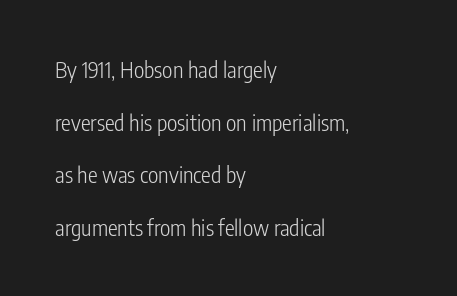
{"italic": "no", "bold": "no", "underline": "no", "align": "left", "line_spacing": "loose", "line_spacing_ratio": 2.39, "letter_spacing": "normal", "letter_spacing_em": 0.0, "glyph_px": 22}
